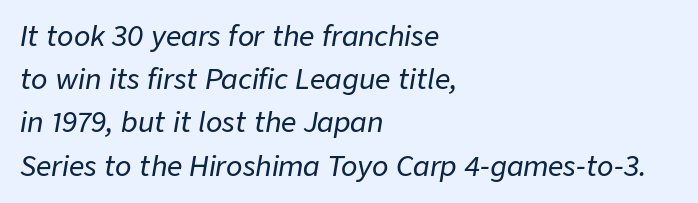
{"italic": "yes", "lean": "right", "slant_degrees": 9, "underline": "no", "align": "left", "line_spacing": "normal", "line_spacing_ratio": 1.6, "letter_spacing": "normal", "letter_spacing_em": 0.0, "glyph_px": 27}
